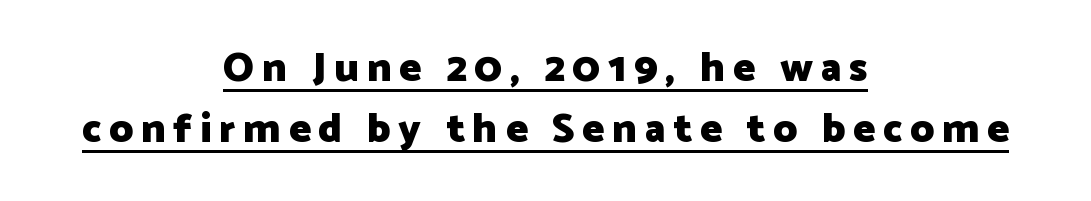
Q: Is the text bold? A: Yes.
Q: Is the text italic (slanted)? A: No, it is upright.
Q: Is the typeface a serif or a sans-serif typeface? A: Sans-serif.
Q: Is the text underlined? A: Yes.
Q: How is the paragraph aligned? A: Centered.
Q: Is the spacing between lines tight, normal or loose? A: Normal.
Q: Width (condensed, normal, or wide)? A: Normal.
Q: Stroke contrast? A: Low.
Q: x-height? A: Medium.
Q: Monospaced? A: No.
